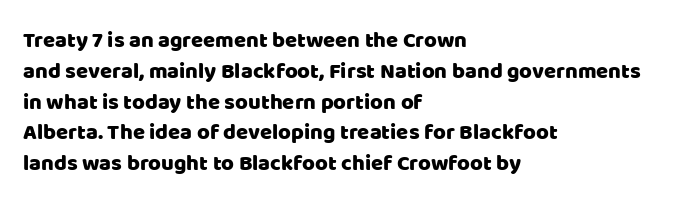
{"italic": "no", "underline": "no", "align": "left", "line_spacing": "normal", "line_spacing_ratio": 1.4, "letter_spacing": "normal", "letter_spacing_em": 0.0, "glyph_px": 22}
